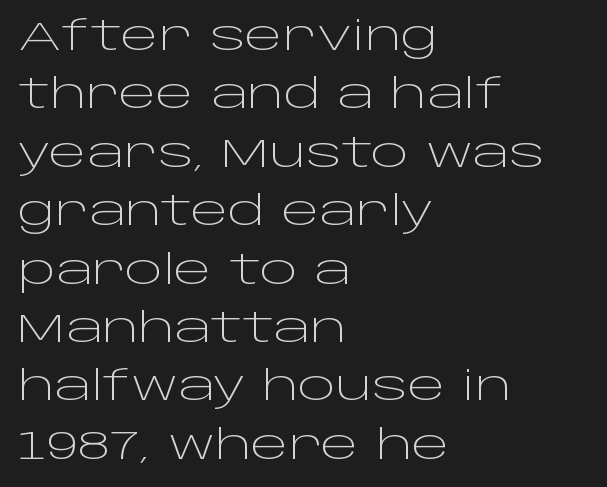
Q: Is the text bold? A: No.
Q: Is the text italic (slanted)? A: No, it is upright.
Q: Is the typeface a serif or a sans-serif typeface? A: Sans-serif.
Q: Is the text underlined? A: No.
Q: How is the paragraph aligned? A: Left-aligned.
Q: Is the spacing between letters normal or unusually wide? A: Normal.
Q: Is the spacing between lines tight, normal or loose? A: Normal.
Q: Width (condensed, normal, or wide)? A: Wide.
Q: Stroke contrast? A: Low.
Q: x-height? A: Large.
Q: Monospaced? A: No.
